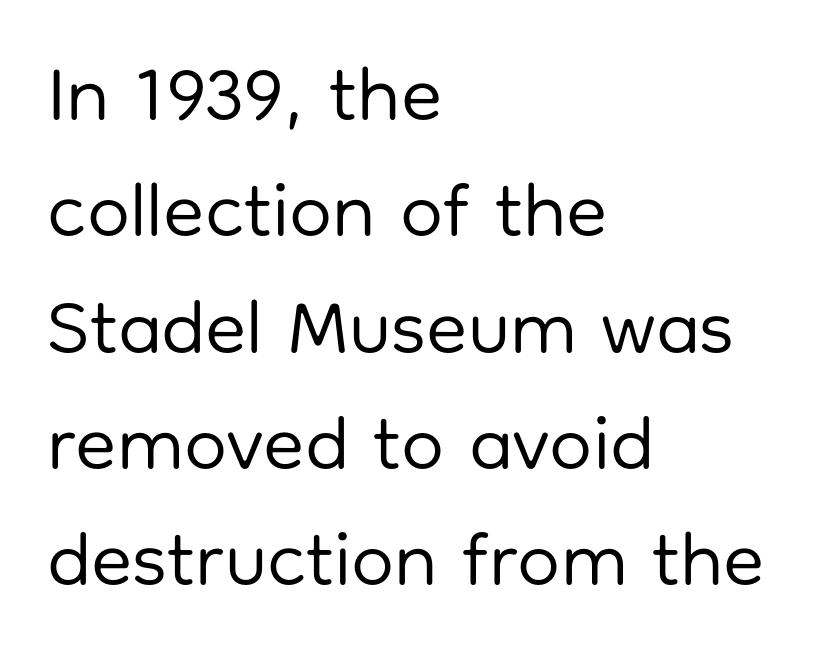
Q: Is the text bold? A: No.
Q: Is the text italic (slanted)? A: No, it is upright.
Q: Is the typeface a serif or a sans-serif typeface? A: Sans-serif.
Q: Is the text underlined? A: No.
Q: How is the paragraph aligned? A: Left-aligned.
Q: Is the spacing between letters normal or unusually wide? A: Normal.
Q: Is the spacing between lines tight, normal or loose? A: Normal.
Q: Width (condensed, normal, or wide)? A: Normal.
Q: Stroke contrast? A: Low.
Q: x-height? A: Medium.
Q: Monospaced? A: No.
